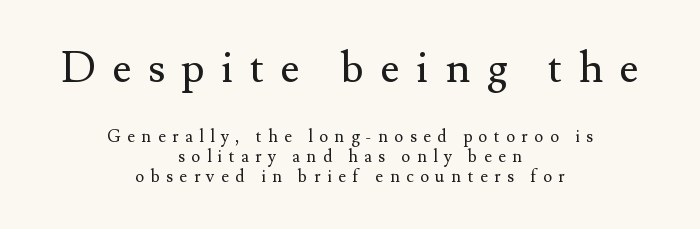
Quick note: not italic, upright. The face used here is proportionally spaced, like ordinary book or web type. Line starts and ends both wander, symmetrically. Size hierarchy here favors the leading block over the trailing one. This rendering features lettering with no underline.
